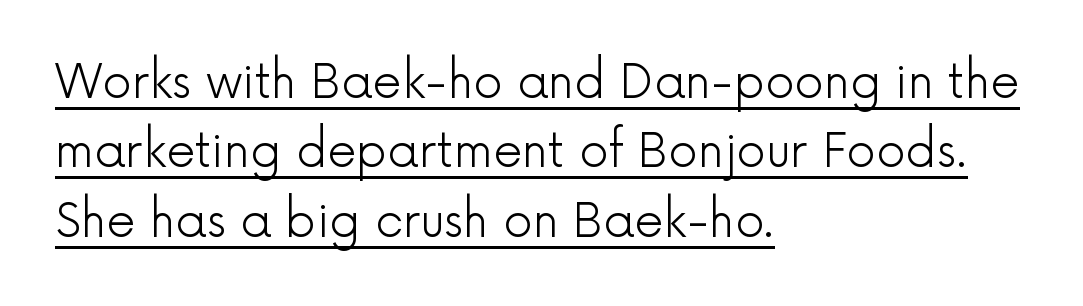
{"serif": "no", "italic": "no", "bold": "no", "weight": "light", "width": "normal", "x_height": "medium", "monospaced": "no", "underline": "yes", "align": "left", "line_spacing": "normal", "line_spacing_ratio": 1.51, "letter_spacing": "normal", "letter_spacing_em": 0.0, "glyph_px": 46}
